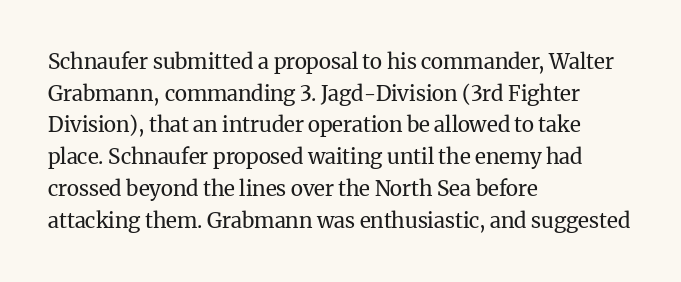
Style check: upright. Leftover space on each line is placed entirely after the last word. The rows are spaced the way most documents space them. The font is comparable to plain body text, perhaps lighter. Honestly, there is no underline to notice here at all. Nobody touched the tracking dial on this one.
